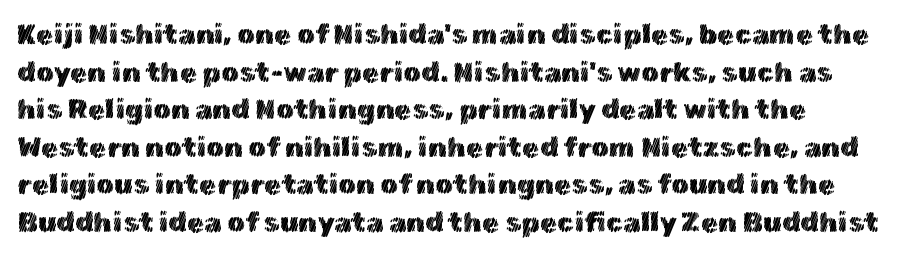
The space beneath each line is pristine and unruled. The rendering uses natural spacing where letterforms have individual widths. The face used here is rendered with its standard letterfit. Posture: straight, roman, zero tilt. The designer left line spacing at the default.
